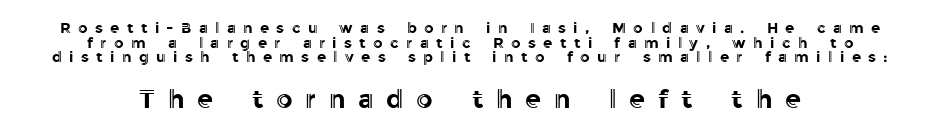
The face used here appears at its bigger size in the lower chunk. Substantial extra tracking has been applied to these lines. Only glyphs here, with clear space below each row. Vertical spacing — tight. You can tell it's not italic because the verticals are truly vertical.
